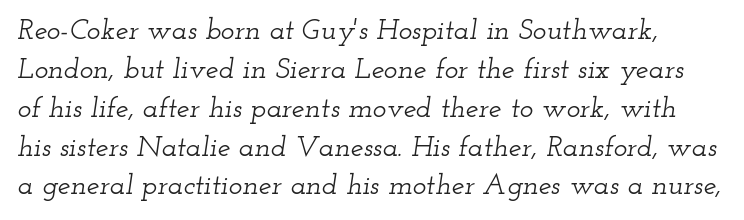
The image shows 29 px wide serif type, italic (leaning right); set normal line spacing (1.34x), normal letter spacing, not underlined; low stroke contrast and a small x-height.
